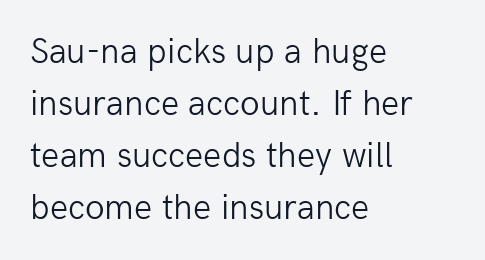
The image shows 36 px light sans-serif type, upright; set left-aligned, normal line spacing (1.44x), normal letter spacing, not underlined; low stroke contrast and a medium x-height.
